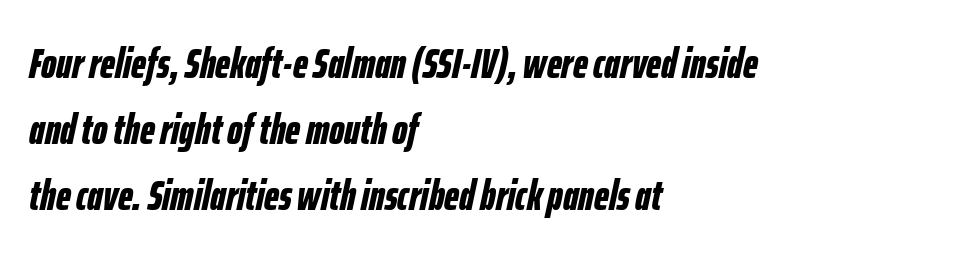
Q: Is the text bold? A: Yes.
Q: Is the text italic (slanted)? A: Yes, it leans right by about 12 degrees.
Q: Is the text underlined? A: No.
Q: How is the paragraph aligned? A: Left-aligned.
Q: Is the spacing between letters normal or unusually wide? A: Normal.
Q: Is the spacing between lines tight, normal or loose? A: Normal.
Q: Width (condensed, normal, or wide)? A: Condensed.
Q: Stroke contrast? A: Low.
Q: x-height? A: Medium.
Q: Monospaced? A: No.
